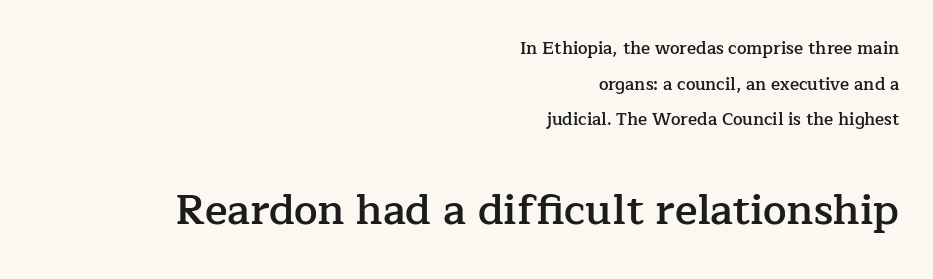
Q: Is the text bold? A: Semi-bold.
Q: Is the text italic (slanted)? A: No, it is upright.
Q: Is the typeface a serif or a sans-serif typeface? A: Serif.
Q: Is the text underlined? A: No.
Q: How is the paragraph aligned? A: Right-aligned.
Q: Is the spacing between letters normal or unusually wide? A: Normal.
Q: Is the spacing between lines tight, normal or loose? A: Loose.
Q: Which block of text is set in a larger size, the first (top) or the second (bottom)? A: The second (bottom) one.
Q: Width (condensed, normal, or wide)? A: Normal.
Q: Stroke contrast? A: Low.
Q: x-height? A: Medium.
Q: Monospaced? A: No.
